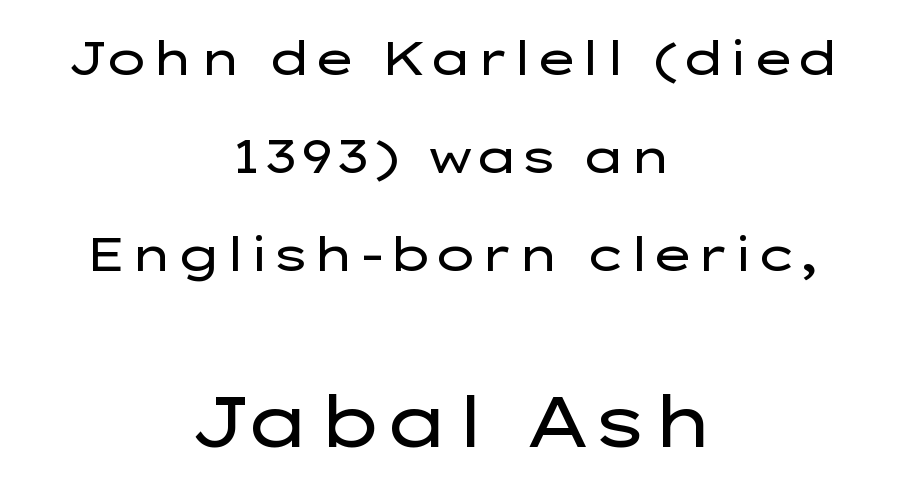
Both edges are ragged and mirror each other, which tells us the setting is centered. This sample uses a sans-serif face. Characters remain perfectly vertical along every line. Beneath every word, the page is bare. Do the characters align in a grid? No, the font is proportional. The rendering uses a large line-height, opening up the rows.
